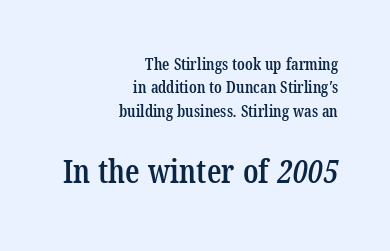
This sample keeps an unexceptional amount of space between lines. The rendering shows small feet on the letterforms — a serif design. The second block has been scaled up relative to the first. Slightly chunky letters — semibold, I'd say, not full bold. The ragged edge is on the left, which tells us the setting is flush right.
